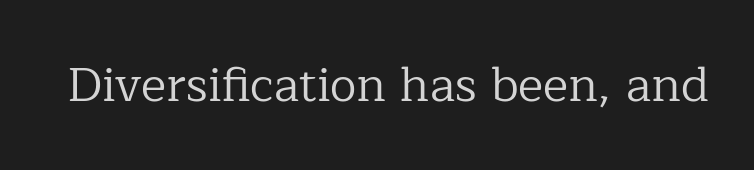
Q: Is the text bold? A: No.
Q: Is the text italic (slanted)? A: No, it is upright.
Q: Is the typeface a serif or a sans-serif typeface? A: Serif.
Q: Is the text underlined? A: No.
Q: Is the spacing between letters normal or unusually wide? A: Normal.
Q: Width (condensed, normal, or wide)? A: Normal.
Q: Stroke contrast? A: Low.
Q: x-height? A: Medium.
Q: Monospaced? A: No.
